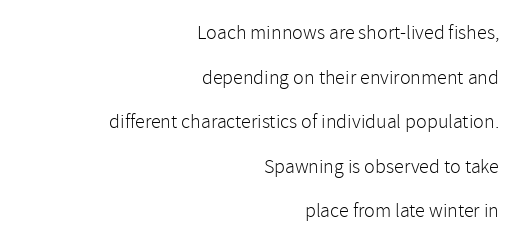
Layout note: lines flush right. If you measured baseline to baseline, you'd find a long distance. The strokes carry an ordinary text weight at most. Vertical strokes here are truly vertical.
